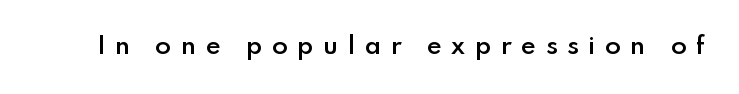
Q: Is the text bold? A: Semi-bold.
Q: Is the text italic (slanted)? A: No, it is upright.
Q: Is the text underlined? A: No.
Q: Is the spacing between letters normal or unusually wide? A: Unusually wide.
